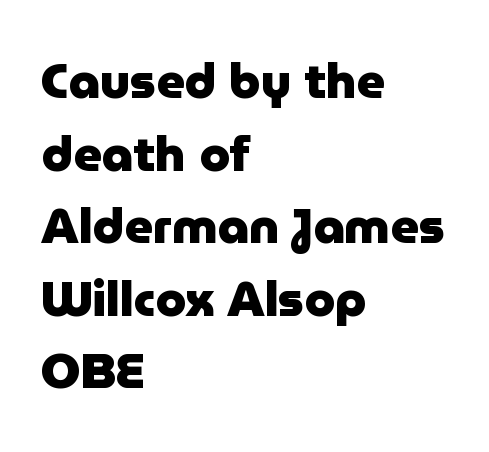
Words appear dense and cohesive because spacing is normal. The typesetter chose a ragged-right arrangement here. Nope, not italic — everything's standing straight. Note the varied advance widths — an 'i' is clearly narrower than an 'm'. A typesetter would label this face a sans.
